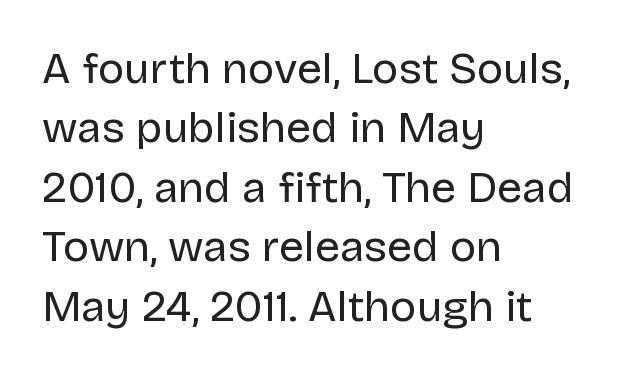
Note the varied advance widths — an 'i' is clearly narrower than an 'm'. The passage is arranged the way most books set body copy — flush left. The baseline area is clear. Is this a heavy cut? Hardly; it is regular or lighter. Does the leading feel generous? No, just average. Typographically, this falls in the sans-serif category.
